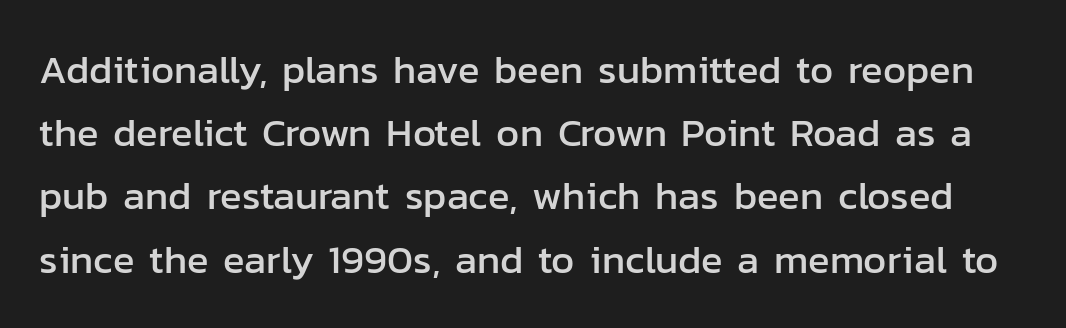
Characters follow at the spacing the type designer built in. Descenders are the only things crossing below the line. A typesetter would call this proportional, since set widths differ per character. No feet cap the strokes, marking this as sans-serif type.
